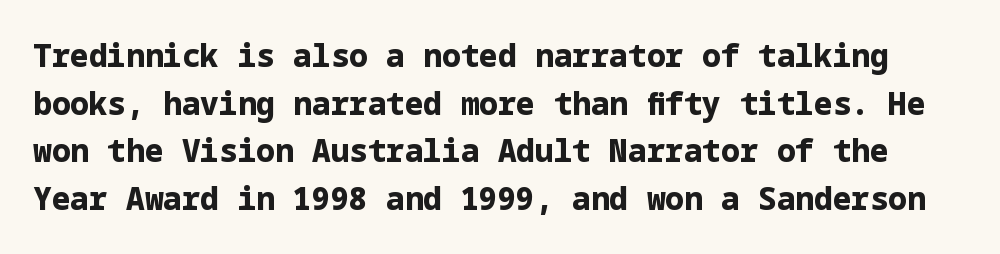
The image shows 31 px bold sans-serif type, upright; set normal line spacing (1.54x), normal letter spacing, not underlined; low stroke contrast and a medium x-height.
